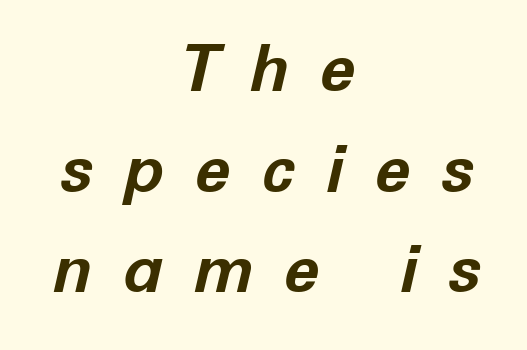
{"italic": "yes", "lean": "right", "slant_degrees": 12, "bold": "yes", "weight": "bold", "width": "normal", "stroke_contrast": "low", "x_height": "medium", "monospaced": "no", "underline": "no", "align": "center", "line_spacing": "normal", "line_spacing_ratio": 1.55, "letter_spacing": "wide", "letter_spacing_em": 0.47, "glyph_px": 65}
